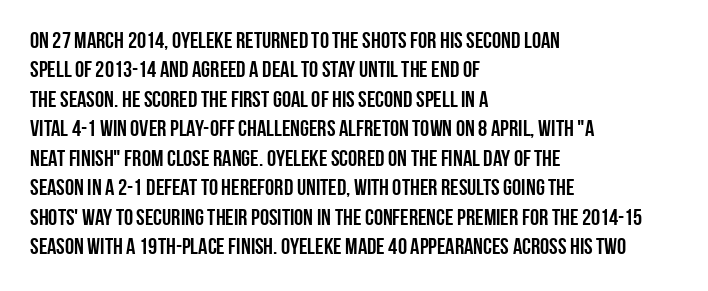
{"italic": "no", "bold": "yes", "underline": "no", "align": "left", "line_spacing": "normal", "line_spacing_ratio": 1.28, "letter_spacing": "normal", "letter_spacing_em": 0.0, "glyph_px": 23}
